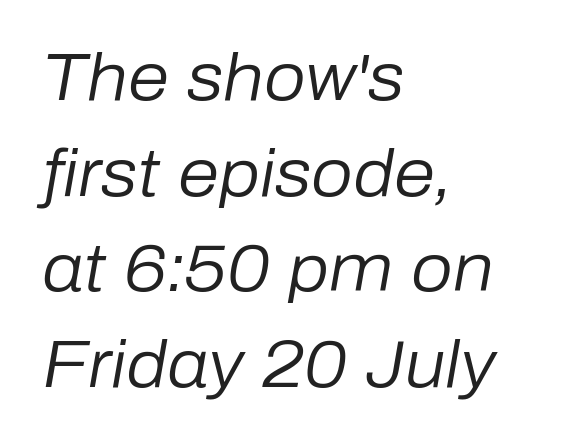
Does the copy run flush right? No — it runs flush left. Characters follow at the spacing the type designer built in. Characters are canted at an angle relative to the baseline's perpendicular. Letters rest on an invisible, unmarked baseline. The face looks like a standard text weight, possibly lighter. Leading: standard.
